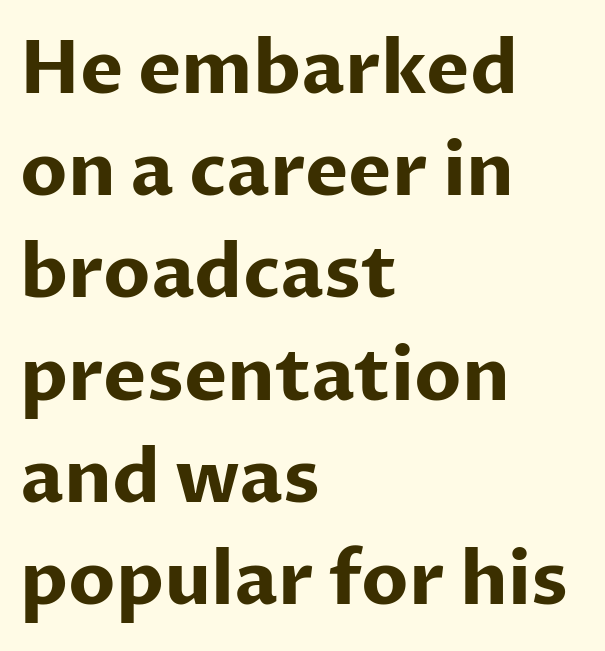
Q: Is the text bold? A: Yes.
Q: Is the text italic (slanted)? A: No, it is upright.
Q: Is the typeface a serif or a sans-serif typeface? A: Sans-serif.
Q: Is the text underlined? A: No.
Q: How is the paragraph aligned? A: Left-aligned.
Q: Is the spacing between letters normal or unusually wide? A: Normal.
Q: Is the spacing between lines tight, normal or loose? A: Normal.
Q: Width (condensed, normal, or wide)? A: Normal.
Q: Stroke contrast? A: Low.
Q: x-height? A: Medium.
Q: Monospaced? A: No.
